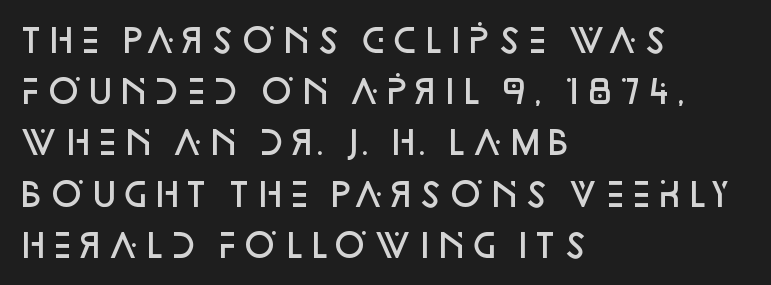
The image shows 32 px semibold sans-serif type, upright; set left-aligned, normal line spacing (1.6x), normal letter spacing, not underlined; low stroke contrast and a large x-height.
